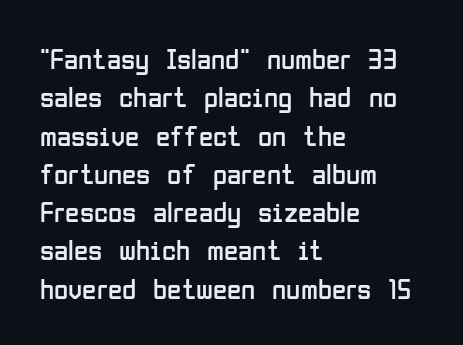
Characters follow at the spacing the type designer built in. Looks like regular typesetting: each glyph gets only the width it needs. Line spacing here is normal. Reading down the block, your eye returns to a fixed left position each line. Quick note: not italic, upright.
